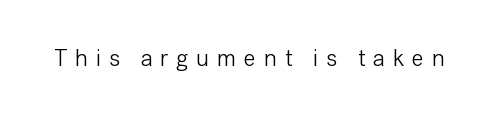
{"italic": "no", "bold": "no", "underline": "no", "letter_spacing": "wide", "letter_spacing_em": 0.32, "glyph_px": 24}
